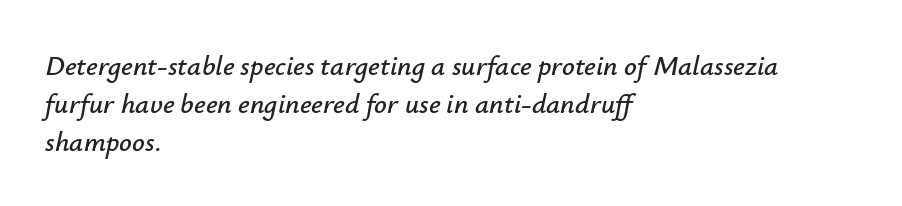
{"italic": "yes", "lean": "right", "slant_degrees": 12, "width": "normal", "stroke_contrast": "low", "x_height": "small", "monospaced": "no", "underline": "no", "align": "left", "line_spacing": "normal", "line_spacing_ratio": 1.36, "letter_spacing": "normal", "letter_spacing_em": 0.0, "glyph_px": 28}
